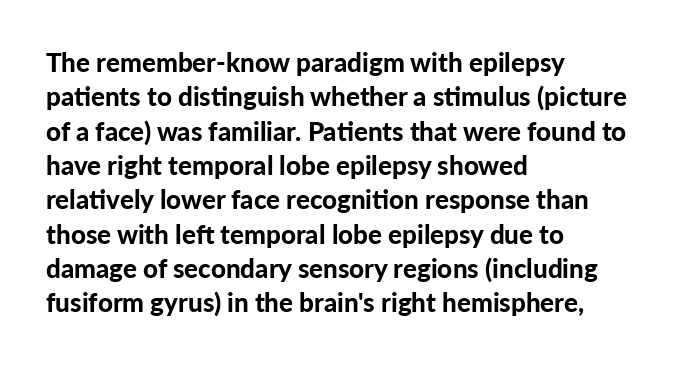
{"italic": "no", "bold": "yes", "underline": "no", "align": "left", "line_spacing": "normal", "line_spacing_ratio": 1.32, "letter_spacing": "normal", "letter_spacing_em": 0.0, "glyph_px": 26}
